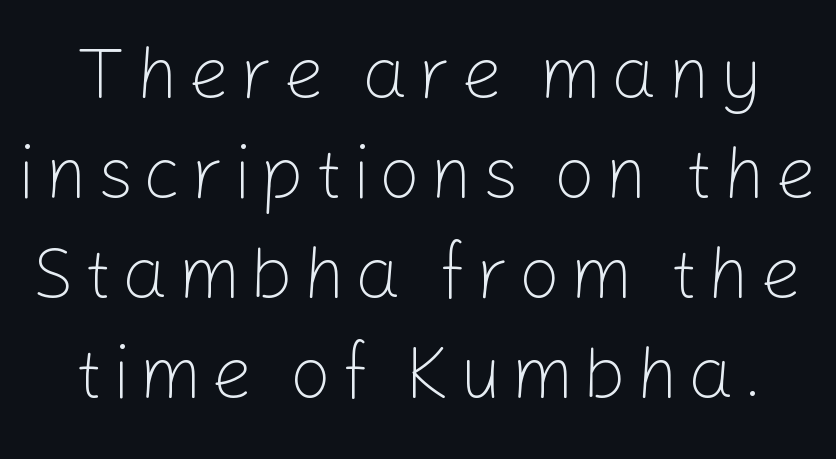
{"serif": "no", "italic": "no", "bold": "no", "weight": "light", "width": "normal", "stroke_contrast": "low", "x_height": "medium", "monospaced": "no", "underline": "no", "line_spacing": "normal", "line_spacing_ratio": 1.37, "glyph_px": 73}
